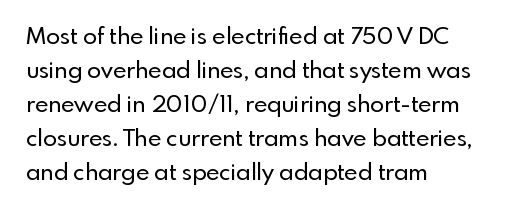
{"italic": "no", "underline": "no", "align": "left", "line_spacing": "normal", "line_spacing_ratio": 1.48, "letter_spacing": "normal", "letter_spacing_em": 0.0, "glyph_px": 23}
